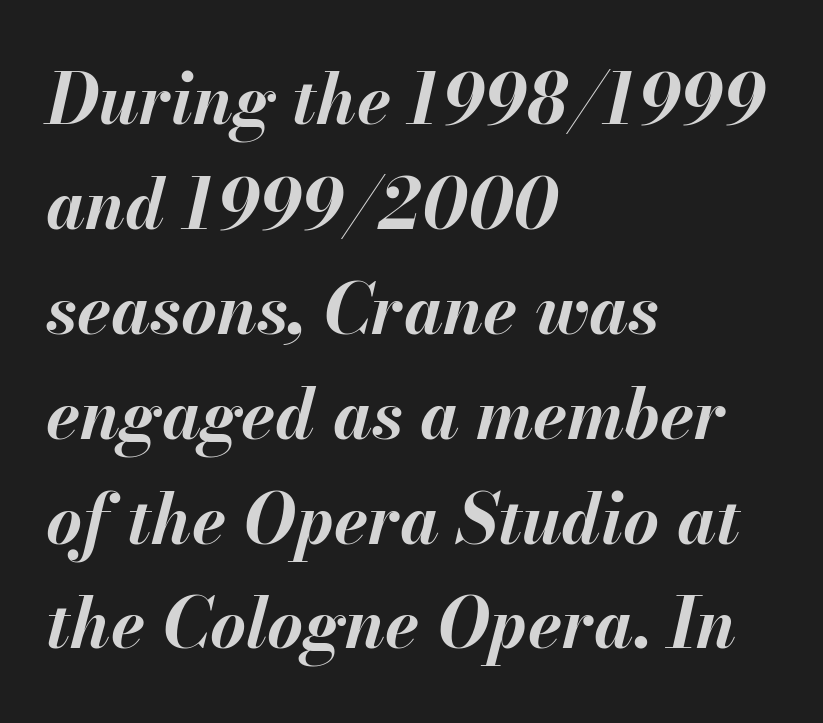
The image shows 69 px bold type, italic (leaning right); set left-aligned, normal line spacing (1.52x), normal letter spacing, not underlined; medium stroke contrast and a small x-height.
